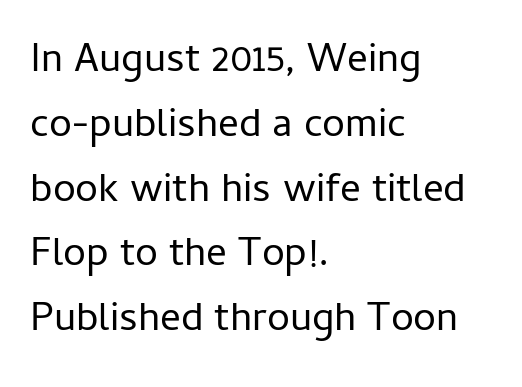
Q: Is the text bold? A: No.
Q: Is the text italic (slanted)? A: No, it is upright.
Q: Is the typeface a serif or a sans-serif typeface? A: Sans-serif.
Q: Is the text underlined? A: No.
Q: How is the paragraph aligned? A: Left-aligned.
Q: Is the spacing between letters normal or unusually wide? A: Normal.
Q: Is the spacing between lines tight, normal or loose? A: Normal.
Q: Width (condensed, normal, or wide)? A: Normal.
Q: Stroke contrast? A: Low.
Q: x-height? A: Medium.
Q: Monospaced? A: No.
